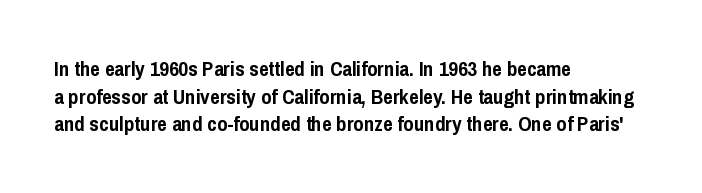
Normally led — the rows are evenly, conventionally spaced. Caption: standard tracking, unaltered. Check the space under the baseline: it is left empty. This sample is left-justified, so line endings fall wherever the words run out. These lines were composed using upright roman letters.
